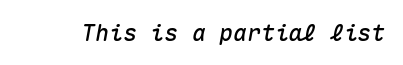
{"italic": "yes", "lean": "right", "slant_degrees": 10, "underline": "no", "letter_spacing": "normal", "letter_spacing_em": 0.0, "glyph_px": 23}
